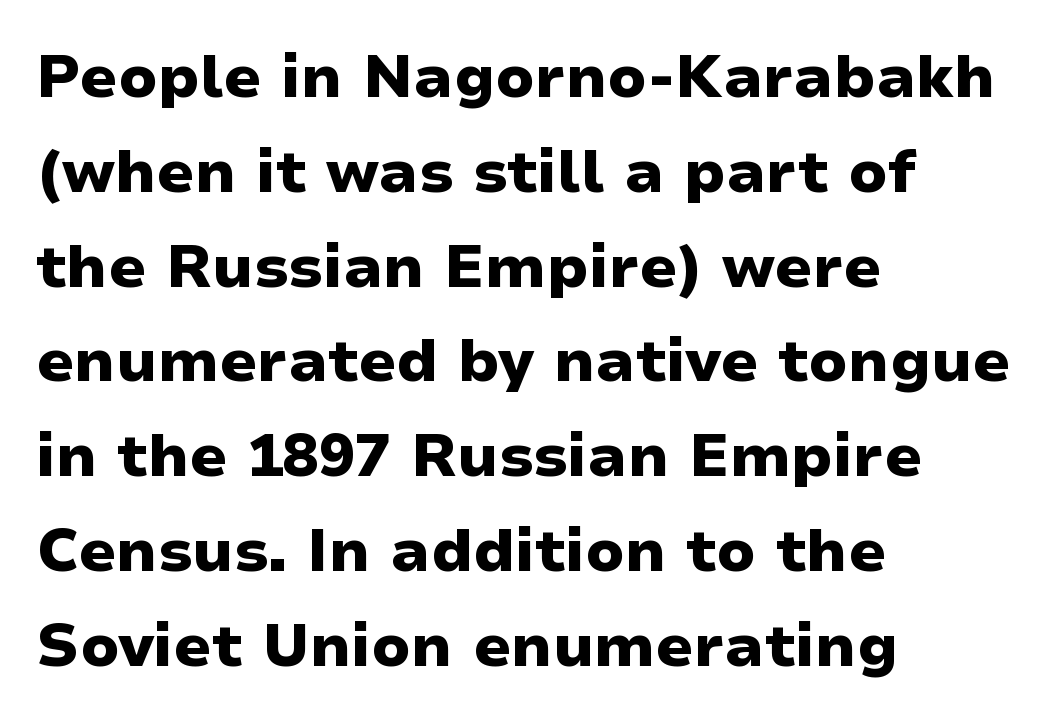
{"serif": "no", "italic": "no", "bold": "yes", "weight": "heavy", "width": "wide", "stroke_contrast": "low", "x_height": "medium", "monospaced": "no", "underline": "no", "align": "left", "line_spacing": "normal", "line_spacing_ratio": 1.58, "letter_spacing": "normal", "letter_spacing_em": 0.0, "glyph_px": 60}
